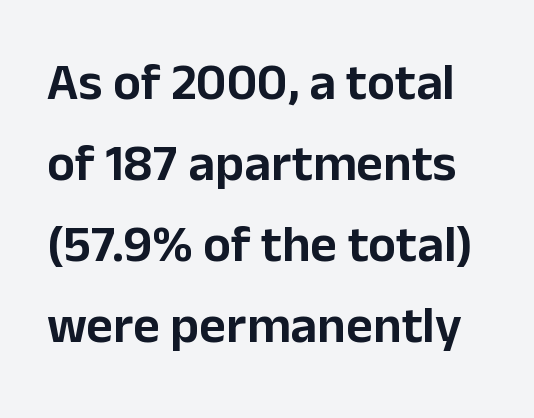
The image shows 52 px sans-serif type, upright; set normal line spacing (1.56x), normal letter spacing, not underlined; low stroke contrast and a medium x-height.
